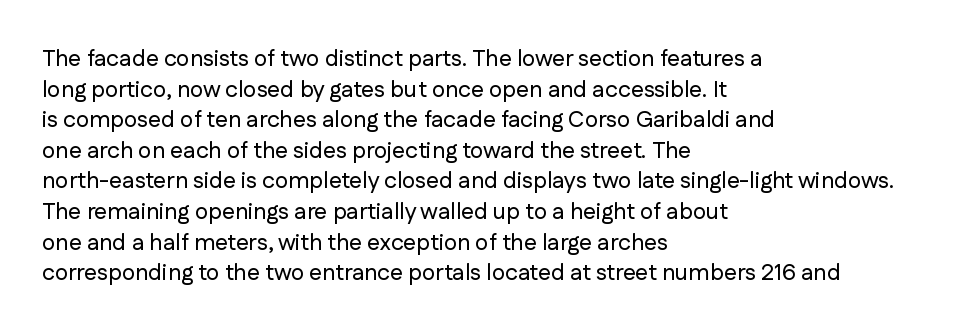
The image shows 23 px text type, upright; set left-aligned, normal line spacing (1.33x), normal letter spacing, not underlined.
